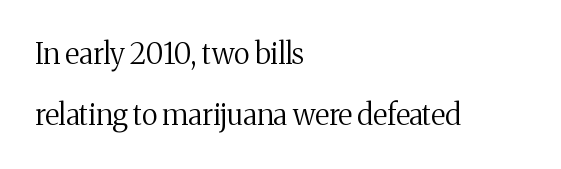
Q: Is the text bold? A: No.
Q: Is the text italic (slanted)? A: No, it is upright.
Q: Is the typeface a serif or a sans-serif typeface? A: Serif.
Q: Is the text underlined? A: No.
Q: How is the paragraph aligned? A: Left-aligned.
Q: Is the spacing between letters normal or unusually wide? A: Normal.
Q: Is the spacing between lines tight, normal or loose? A: Loose.
Q: Width (condensed, normal, or wide)? A: Normal.
Q: Stroke contrast? A: Medium.
Q: x-height? A: Medium.
Q: Monospaced? A: No.
